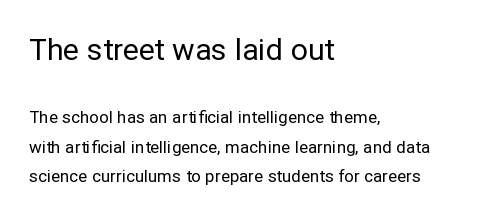
{"serif": "no", "italic": "no", "bold": "no", "weight": "regular", "width": "normal", "stroke_contrast": "low", "x_height": "medium", "monospaced": "no", "underline": "no", "align": "left", "line_spacing_ratio": 1.74, "letter_spacing": "normal", "letter_spacing_em": 0.0, "larger_block": "first", "size_ratio": 1.76, "glyph_px": 30}
